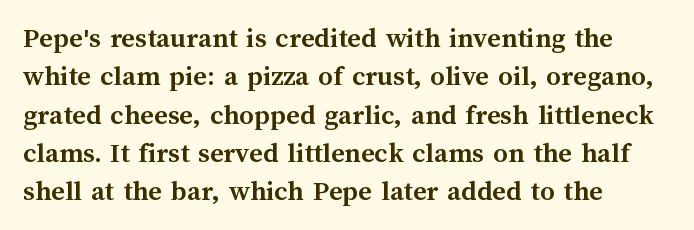
The baseline area is clear. Spacing verdict: proportional, widths tailored to each character. Nobody touched the tracking dial on this one. Compared with a centered layout, this one pins lines to the left instead. Vertically, the passage feels balanced, rows spaced as you'd expect. The lettering stays uniformly vertical, giving the passage a roman look.
